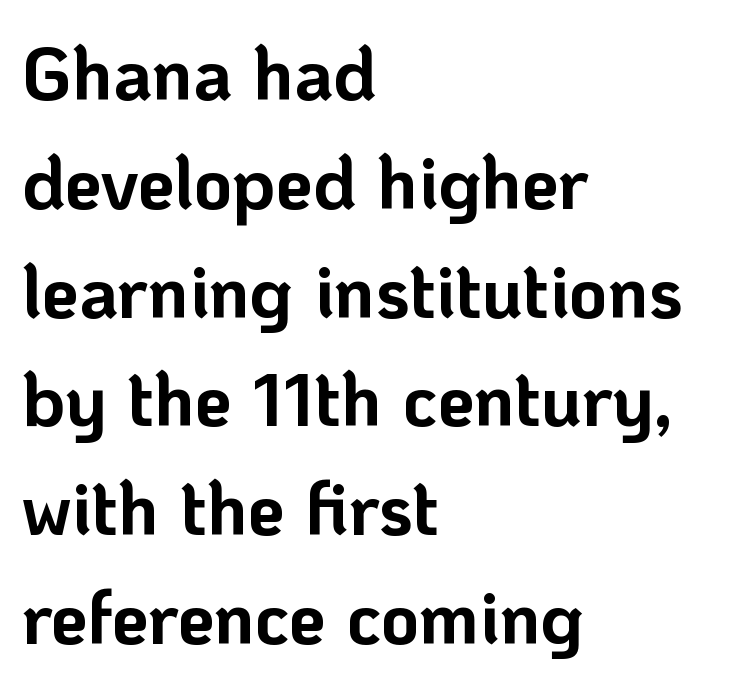
Note the varied advance widths — an 'i' is clearly narrower than an 'm'. This sample keeps an unexceptional amount of space between lines. The strip under each line holds only bare page. The font family rendered here belongs to the sans-serif group.
